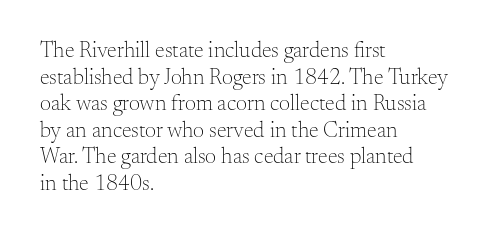
{"italic": "no", "bold": "no", "underline": "no", "align": "left", "line_spacing_ratio": 1.21, "letter_spacing": "normal", "letter_spacing_em": 0.0, "glyph_px": 22}
